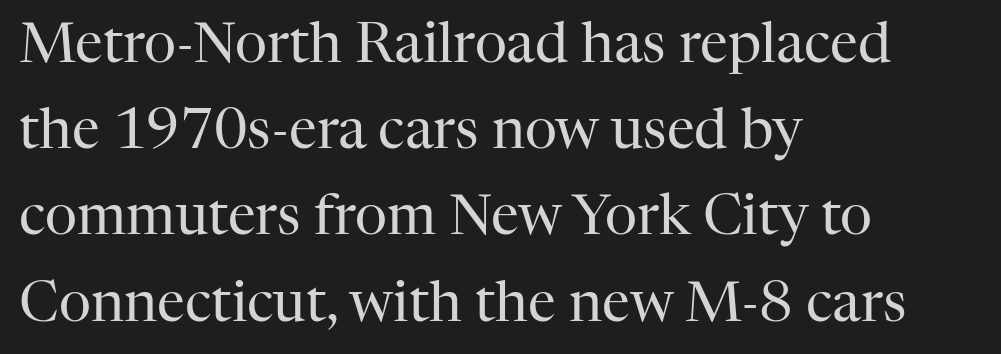
Q: Is the text bold? A: No.
Q: Is the text italic (slanted)? A: No, it is upright.
Q: Is the typeface a serif or a sans-serif typeface? A: Serif.
Q: Is the text underlined? A: No.
Q: How is the paragraph aligned? A: Left-aligned.
Q: Is the spacing between letters normal or unusually wide? A: Normal.
Q: Is the spacing between lines tight, normal or loose? A: Normal.
Q: Width (condensed, normal, or wide)? A: Normal.
Q: Stroke contrast? A: High.
Q: x-height? A: Medium.
Q: Monospaced? A: No.
